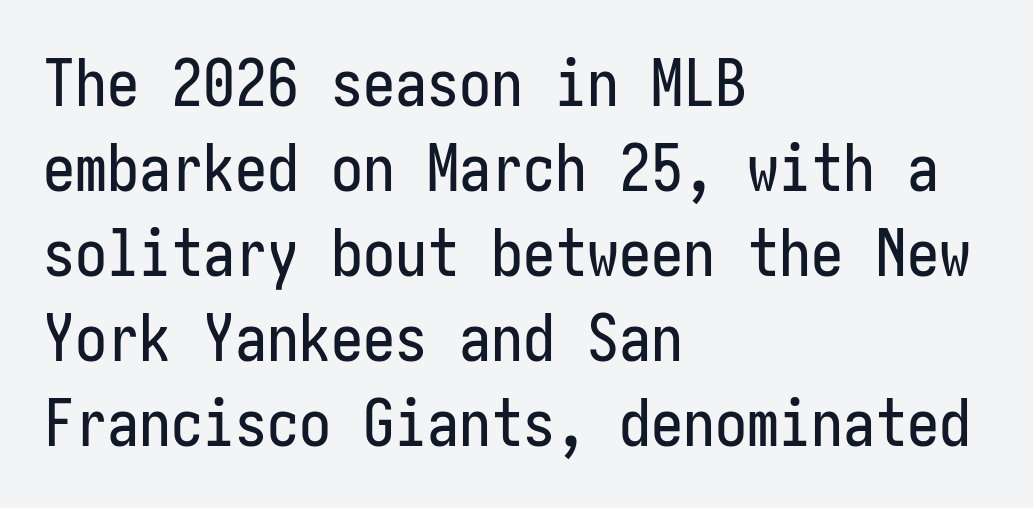
{"serif": "no", "italic": "no", "width": "condensed", "stroke_contrast": "low", "x_height": "medium", "underline": "no", "align": "left", "line_spacing": "normal", "line_spacing_ratio": 1.33, "letter_spacing": "normal", "letter_spacing_em": 0.0, "glyph_px": 64}
